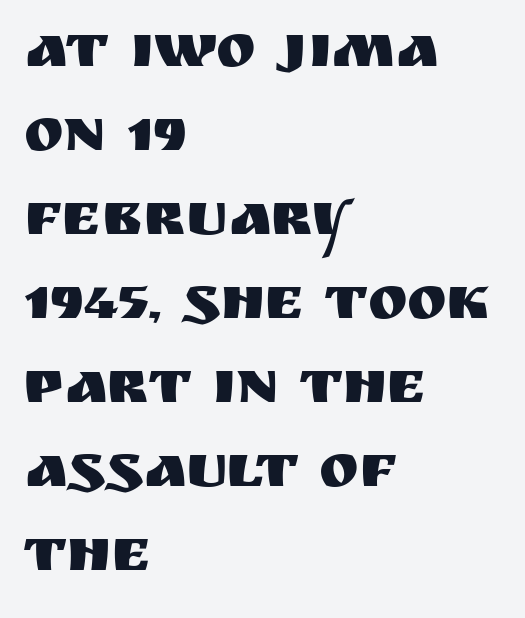
Q: Is the text italic (slanted)? A: No, it is upright.
Q: Is the typeface a serif or a sans-serif typeface? A: Sans-serif.
Q: Is the text underlined? A: No.
Q: How is the paragraph aligned? A: Left-aligned.
Q: Is the spacing between letters normal or unusually wide? A: Normal.
Q: Is the spacing between lines tight, normal or loose? A: Normal.
Q: Width (condensed, normal, or wide)? A: Normal.
Q: Stroke contrast? A: Medium.
Q: x-height? A: Large.
Q: Monospaced? A: No.
